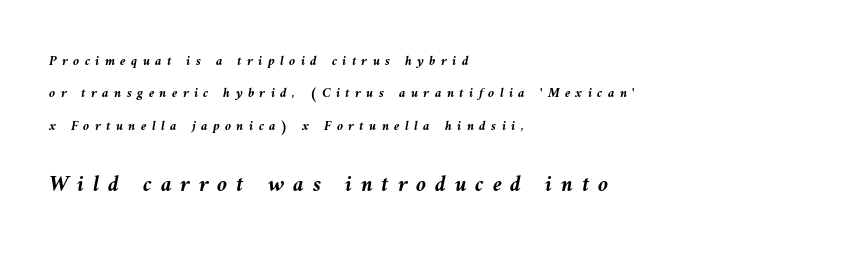
{"italic": "yes", "lean": "left", "slant_degrees": 9, "bold": "yes", "underline": "no", "align": "left", "line_spacing": "loose", "line_spacing_ratio": 2.32, "letter_spacing": "wide", "letter_spacing_em": 0.38, "larger_block": "second", "size_ratio": 1.64, "glyph_px": 23}
